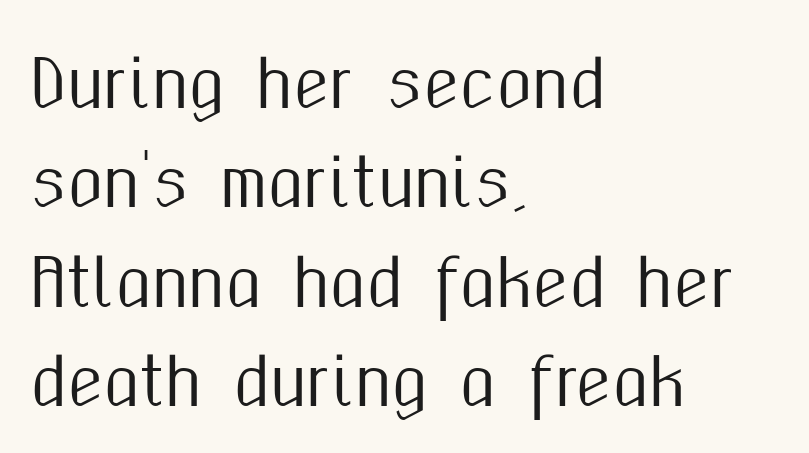
The image shows 65 px condensed sans-serif type, upright; set left-aligned, normal line spacing (1.53x), normal letter spacing, not underlined; medium stroke contrast and a medium x-height.
